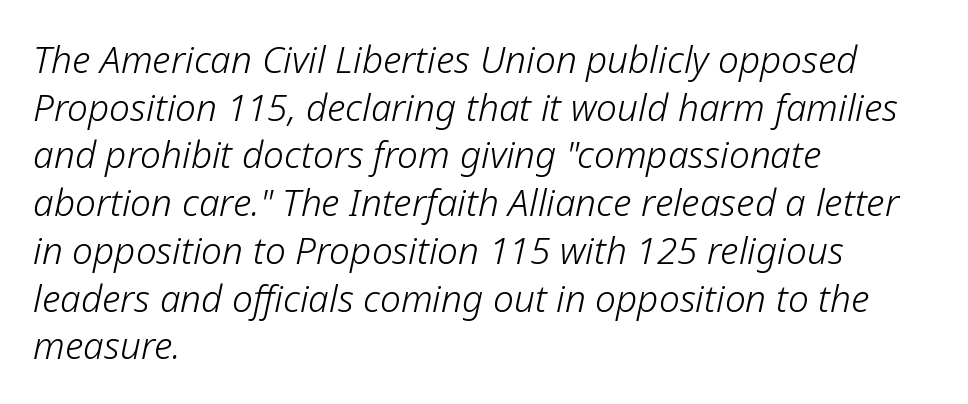
The glyphs look as if they've been sheared to an angle. Think of a printed novel: that variable character pitch is what you see here. Baseline-to-baseline distance is the conventional proportion of letter height. This is not heavy type; no bold has been used. Check under the words: just untouched page. All the whitespace from short lines collects on the right.
